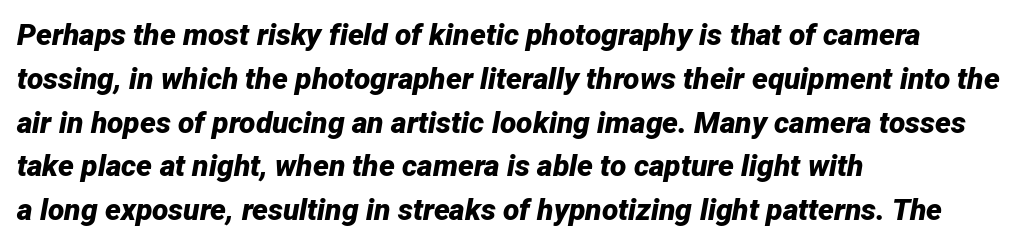
Q: Is the text bold? A: Yes.
Q: Is the text italic (slanted)? A: Yes, it leans right by about 12 degrees.
Q: Is the text underlined? A: No.
Q: How is the paragraph aligned? A: Left-aligned.
Q: Is the spacing between letters normal or unusually wide? A: Normal.
Q: Is the spacing between lines tight, normal or loose? A: Normal.
Q: Width (condensed, normal, or wide)? A: Normal.
Q: Stroke contrast? A: Low.
Q: x-height? A: Medium.
Q: Monospaced? A: No.
